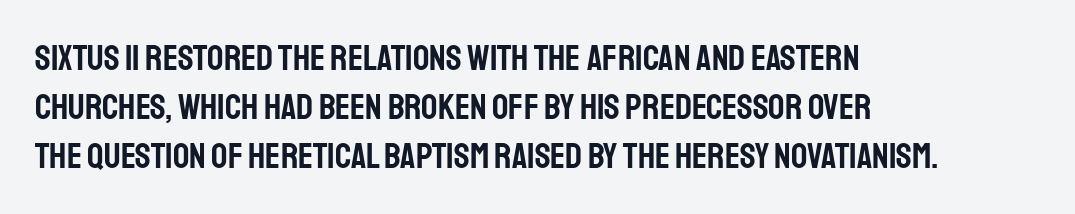
{"serif": "no", "italic": "no", "width": "condensed", "stroke_contrast": "low", "x_height": "large", "monospaced": "no", "underline": "no", "align": "left", "line_spacing": "normal", "line_spacing_ratio": 1.36, "letter_spacing": "normal", "letter_spacing_em": 0.0, "glyph_px": 36}
